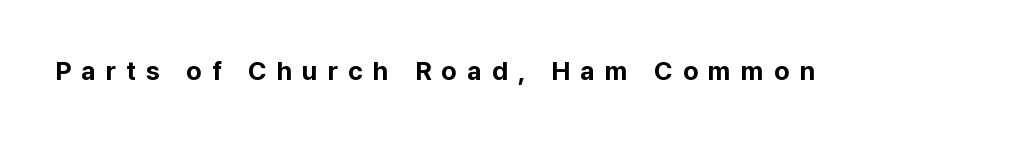
{"italic": "no", "bold": "yes", "underline": "no", "letter_spacing": "wide", "letter_spacing_em": 0.39, "glyph_px": 26}
